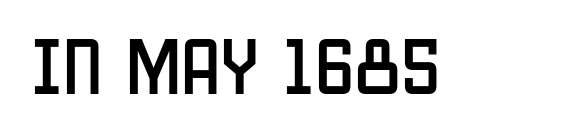
Unmarked baselines from the first word to the last. Do the letters lean? They stand straight. Looks like regular typesetting: each glyph gets only the width it needs. Observe the ordinary spacing: letters are neighbours, not strangers.
